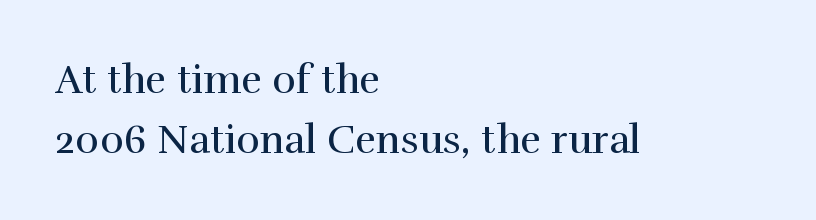
Q: Is the text bold? A: No.
Q: Is the text italic (slanted)? A: No, it is upright.
Q: Is the typeface a serif or a sans-serif typeface? A: Serif.
Q: Is the text underlined? A: No.
Q: How is the paragraph aligned? A: Left-aligned.
Q: Is the spacing between letters normal or unusually wide? A: Normal.
Q: Is the spacing between lines tight, normal or loose? A: Normal.
Q: Width (condensed, normal, or wide)? A: Normal.
Q: Stroke contrast? A: High.
Q: x-height? A: Medium.
Q: Monospaced? A: No.
